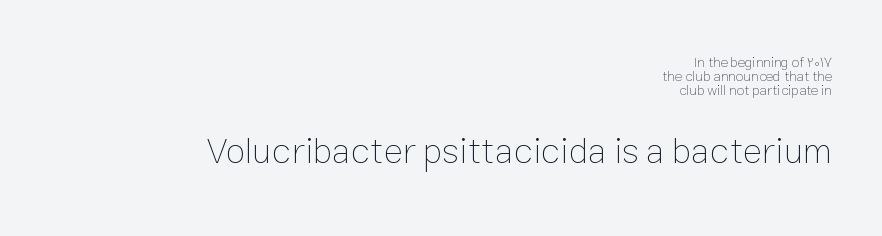
Q: Is the text bold? A: No.
Q: Is the text italic (slanted)? A: No, it is upright.
Q: Is the text underlined? A: No.
Q: How is the paragraph aligned? A: Right-aligned.
Q: Is the spacing between letters normal or unusually wide? A: Normal.
Q: Is the spacing between lines tight, normal or loose? A: Tight.
Q: Which block of text is set in a larger size, the first (top) or the second (bottom)? A: The second (bottom) one.
Q: Width (condensed, normal, or wide)? A: Normal.
Q: Stroke contrast? A: Low.
Q: x-height? A: Medium.
Q: Monospaced? A: No.
